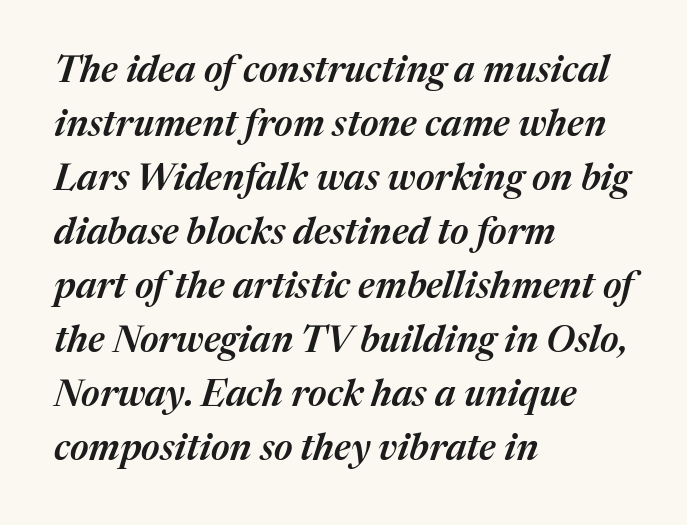
Q: Is the text bold? A: Semi-bold.
Q: Is the text italic (slanted)? A: Yes, it leans right by about 17 degrees.
Q: Is the text underlined? A: No.
Q: How is the paragraph aligned? A: Left-aligned.
Q: Is the spacing between letters normal or unusually wide? A: Normal.
Q: Is the spacing between lines tight, normal or loose? A: Normal.
Q: Width (condensed, normal, or wide)? A: Normal.
Q: Stroke contrast? A: Medium.
Q: x-height? A: Medium.
Q: Monospaced? A: No.
